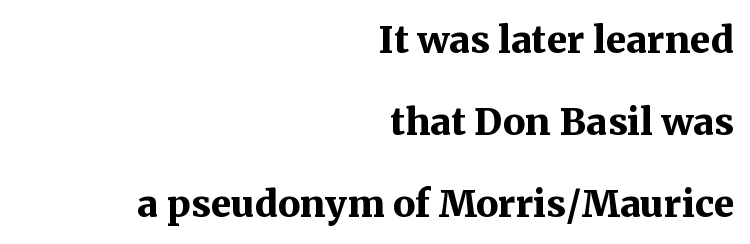
Check the space under the baseline: it is left empty. I'd call this a serif setting — the letters wear small feet. One-word summary of the alignment: right. Stroke thickness is high; the sample reads as a true bold.
